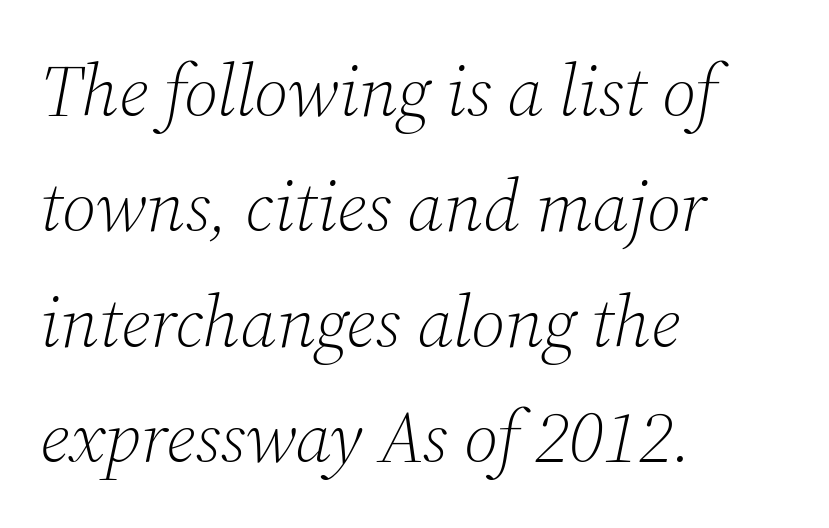
{"serif": "yes", "italic": "yes", "lean": "right", "slant_degrees": 12, "bold": "no", "weight": "light", "width": "normal", "stroke_contrast": "medium", "x_height": "medium", "monospaced": "no", "underline": "no", "align": "left", "line_spacing": "normal", "line_spacing_ratio": 1.58, "letter_spacing": "normal", "letter_spacing_em": 0.0, "glyph_px": 73}
